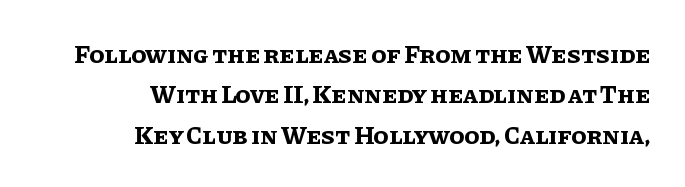
Q: Is the text bold? A: Yes.
Q: Is the text italic (slanted)? A: No, it is upright.
Q: Is the text underlined? A: No.
Q: How is the paragraph aligned? A: Right-aligned.
Q: Is the spacing between letters normal or unusually wide? A: Normal.
Q: Is the spacing between lines tight, normal or loose? A: Normal.
